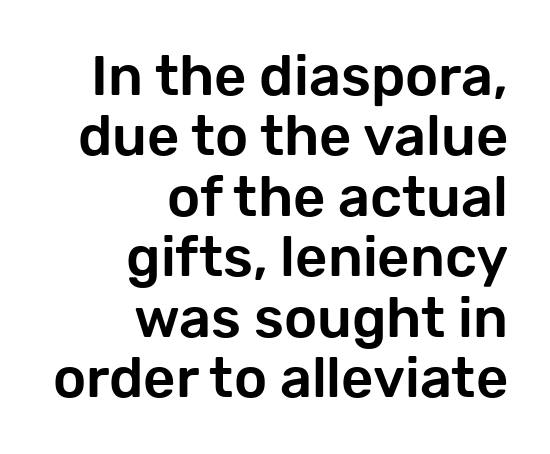
The image shows 56 px sans-serif type, upright; set right-aligned, tight line spacing (1.08x), normal letter spacing, not underlined; low stroke contrast and a medium x-height.
